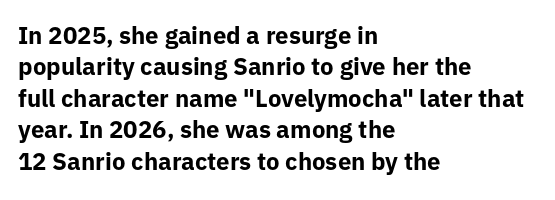
Q: Is the text bold? A: Yes.
Q: Is the text italic (slanted)? A: No, it is upright.
Q: Is the text underlined? A: No.
Q: How is the paragraph aligned? A: Left-aligned.
Q: Is the spacing between letters normal or unusually wide? A: Normal.
Q: Is the spacing between lines tight, normal or loose? A: Normal.
